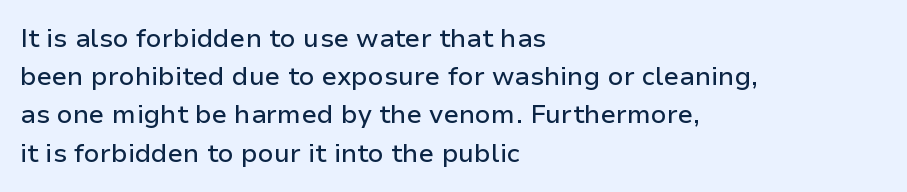
Glance below the letters and you will spot only blank space. Interline gaps are of average width in this sample. The type sits square on the baseline with zero lean. The text block is weighted toward the left margin, trailing off unevenly rightward. These lines keep a tight, regular rhythm from letter to letter.
